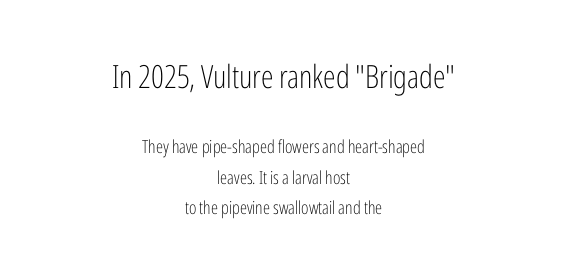
Q: Is the text bold? A: No.
Q: Is the text italic (slanted)? A: No, it is upright.
Q: Is the typeface a serif or a sans-serif typeface? A: Sans-serif.
Q: Is the text underlined? A: No.
Q: How is the paragraph aligned? A: Centered.
Q: Is the spacing between letters normal or unusually wide? A: Normal.
Q: Is the spacing between lines tight, normal or loose? A: Normal.
Q: Which block of text is set in a larger size, the first (top) or the second (bottom)? A: The first (top) one.
Q: Width (condensed, normal, or wide)? A: Condensed.
Q: Stroke contrast? A: Low.
Q: x-height? A: Medium.
Q: Monospaced? A: No.
